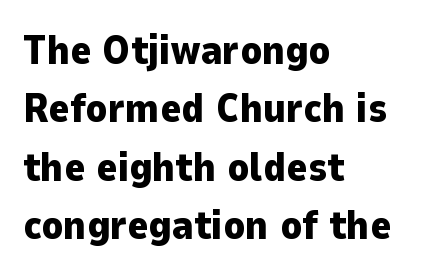
Q: Is the text bold? A: Yes.
Q: Is the text italic (slanted)? A: No, it is upright.
Q: Is the typeface a serif or a sans-serif typeface? A: Sans-serif.
Q: Is the text underlined? A: No.
Q: How is the paragraph aligned? A: Left-aligned.
Q: Is the spacing between letters normal or unusually wide? A: Normal.
Q: Is the spacing between lines tight, normal or loose? A: Normal.
Q: Width (condensed, normal, or wide)? A: Normal.
Q: Stroke contrast? A: Low.
Q: x-height? A: Medium.
Q: Monospaced? A: No.
